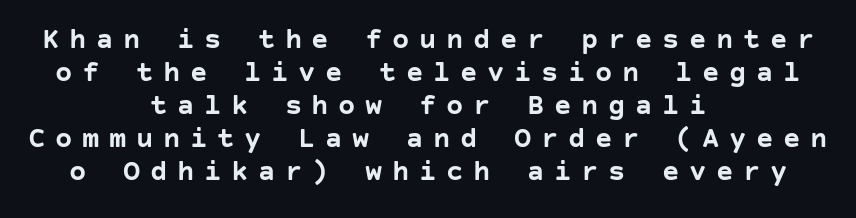
{"serif": "no", "italic": "no", "bold": "yes", "weight": "semibold", "width": "normal", "stroke_contrast": "low", "x_height": "large", "underline": "no", "align": "center", "line_spacing": "tight", "line_spacing_ratio": 1.14, "letter_spacing": "wide", "letter_spacing_em": 0.33, "glyph_px": 29}
